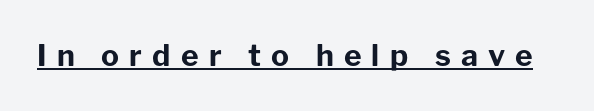
Q: Is the text bold? A: Yes.
Q: Is the text italic (slanted)? A: No, it is upright.
Q: Is the typeface a serif or a sans-serif typeface? A: Sans-serif.
Q: Is the text underlined? A: Yes.
Q: Is the spacing between letters normal or unusually wide? A: Unusually wide.
Q: Width (condensed, normal, or wide)? A: Normal.
Q: Stroke contrast? A: Low.
Q: x-height? A: Medium.
Q: Monospaced? A: No.
